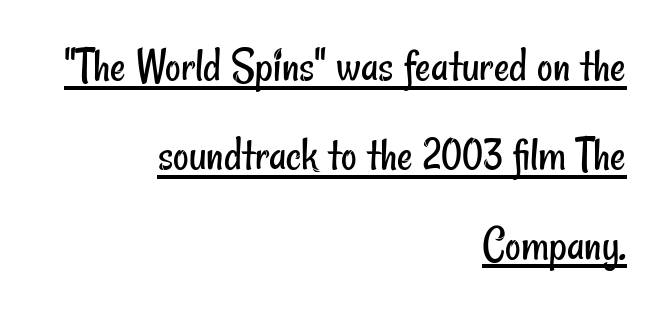
Q: Is the text bold? A: No.
Q: Is the typeface a serif or a sans-serif typeface? A: Sans-serif.
Q: Is the text underlined? A: Yes.
Q: How is the paragraph aligned? A: Right-aligned.
Q: Is the spacing between letters normal or unusually wide? A: Normal.
Q: Width (condensed, normal, or wide)? A: Condensed.
Q: Stroke contrast? A: Low.
Q: x-height? A: Small.
Q: Monospaced? A: No.
